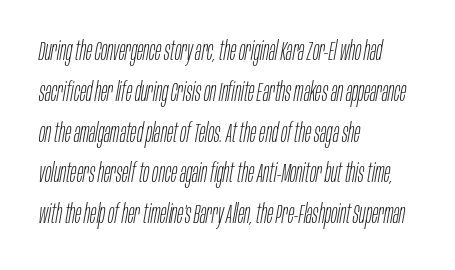
Evenly set lines give the paragraph a standard silhouette. Only glyphs here, with clear space below each row. How are the letters spaced? Ordinarily, with no added tracking. Weight class: somewhere from thin through regular. The typography opts for an oblique posture over an upright one. Where is the straight margin? On the left.
